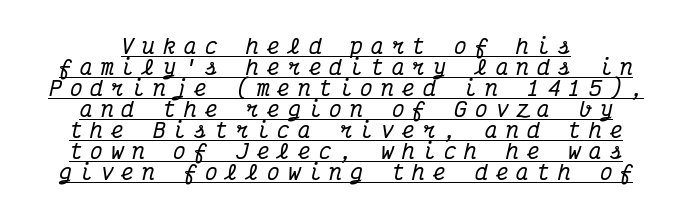
Q: Is the text italic (slanted)? A: Yes, it leans right by about 12 degrees.
Q: Is the text underlined? A: Yes.
Q: How is the paragraph aligned? A: Centered.
Q: Is the spacing between letters normal or unusually wide? A: Unusually wide.
Q: Is the spacing between lines tight, normal or loose? A: Tight.
